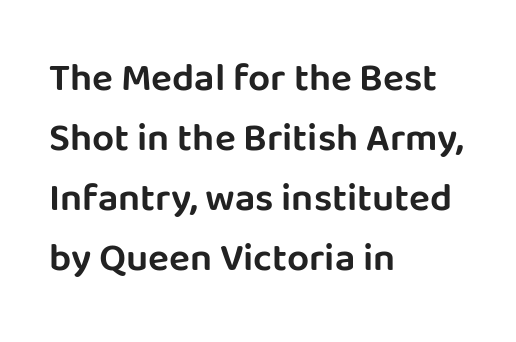
Q: Is the text italic (slanted)? A: No, it is upright.
Q: Is the typeface a serif or a sans-serif typeface? A: Sans-serif.
Q: Is the text underlined? A: No.
Q: How is the paragraph aligned? A: Left-aligned.
Q: Is the spacing between letters normal or unusually wide? A: Normal.
Q: Is the spacing between lines tight, normal or loose? A: Normal.
Q: Width (condensed, normal, or wide)? A: Normal.
Q: Stroke contrast? A: Low.
Q: x-height? A: Large.
Q: Monospaced? A: No.
